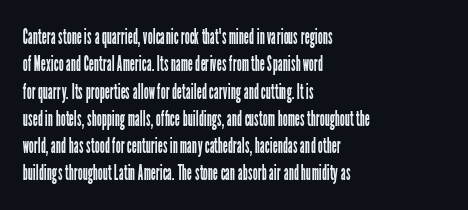
Rendered with straight, roman letterforms. Weight: not bold — regular or lighter. Words appear dense and cohesive because spacing is normal. Horizontal alignment here is leftward, the default for most running prose. A clean baseline with only descenders dipping below it.
